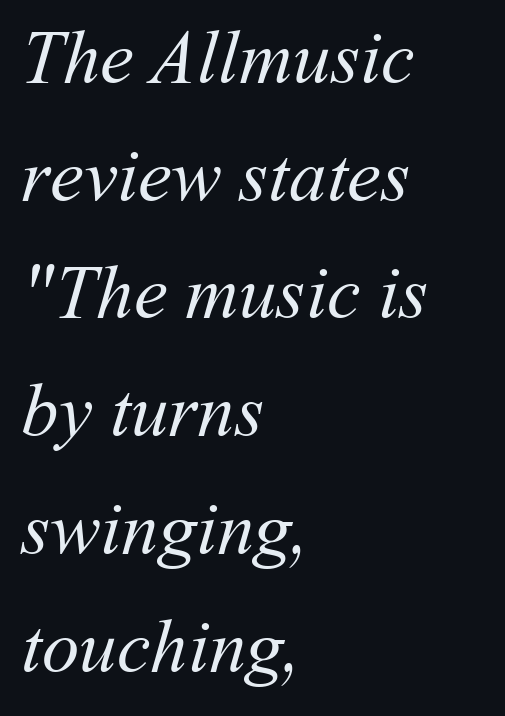
{"bold": "no", "weight": "regular", "width": "normal", "stroke_contrast": "medium", "x_height": "medium", "monospaced": "no", "underline": "no", "align": "left", "line_spacing": "normal", "line_spacing_ratio": 1.57, "letter_spacing": "normal", "letter_spacing_em": 0.0, "glyph_px": 75}
